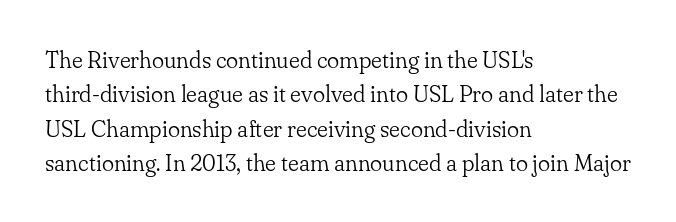
{"italic": "no", "bold": "no", "underline": "no", "align": "left", "line_spacing": "normal", "line_spacing_ratio": 1.49, "letter_spacing": "normal", "letter_spacing_em": 0.0, "glyph_px": 23}
